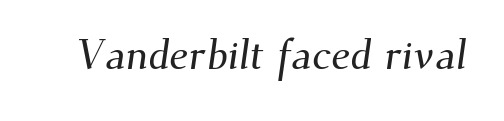
{"serif": "yes", "width": "normal", "stroke_contrast": "medium", "x_height": "small", "monospaced": "no", "underline": "no", "letter_spacing": "normal", "letter_spacing_em": 0.0, "glyph_px": 42}
